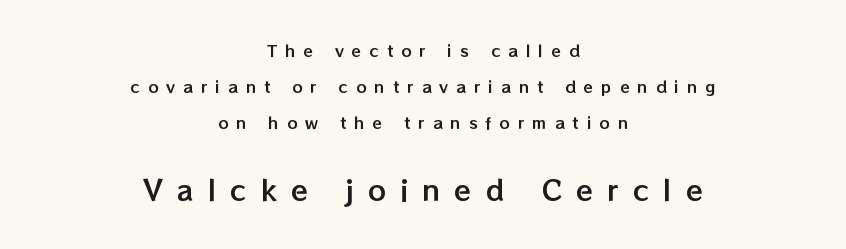
Q: Is the text italic (slanted)? A: No, it is upright.
Q: Is the text underlined? A: No.
Q: How is the paragraph aligned? A: Centered.
Q: Is the spacing between letters normal or unusually wide? A: Unusually wide.
Q: Is the spacing between lines tight, normal or loose? A: Loose.
Q: Which block of text is set in a larger size, the first (top) or the second (bottom)? A: The second (bottom) one.
Q: Width (condensed, normal, or wide)? A: Normal.
Q: Stroke contrast? A: Low.
Q: x-height? A: Medium.
Q: Monospaced? A: No.
